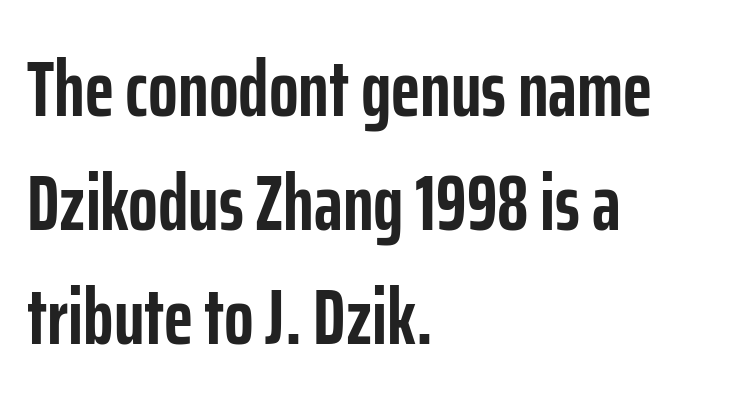
Q: Is the text bold? A: Yes.
Q: Is the text italic (slanted)? A: No, it is upright.
Q: Is the typeface a serif or a sans-serif typeface? A: Sans-serif.
Q: Is the text underlined? A: No.
Q: How is the paragraph aligned? A: Left-aligned.
Q: Is the spacing between letters normal or unusually wide? A: Normal.
Q: Is the spacing between lines tight, normal or loose? A: Normal.
Q: Width (condensed, normal, or wide)? A: Condensed.
Q: Stroke contrast? A: Low.
Q: x-height? A: Medium.
Q: Monospaced? A: No.
